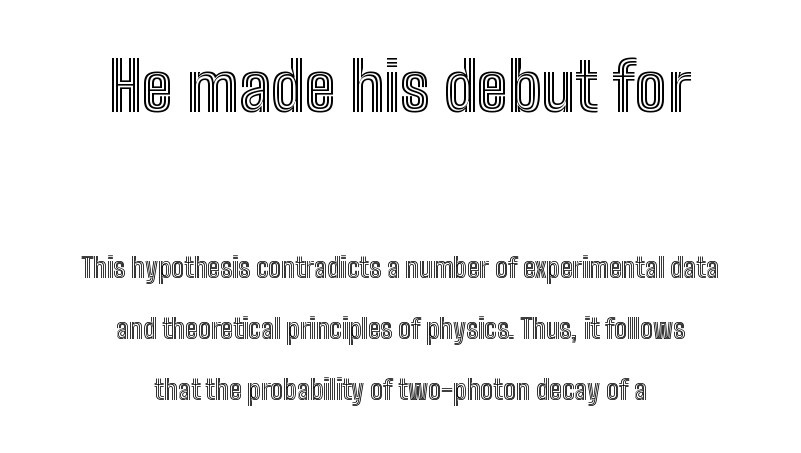
{"italic": "no", "width": "condensed", "x_height": "medium", "monospaced": "no", "underline": "no", "align": "center", "line_spacing": "loose", "line_spacing_ratio": 2.26, "letter_spacing": "normal", "letter_spacing_em": 0.0, "larger_block": "first", "size_ratio": 2.48, "glyph_px": 67}
